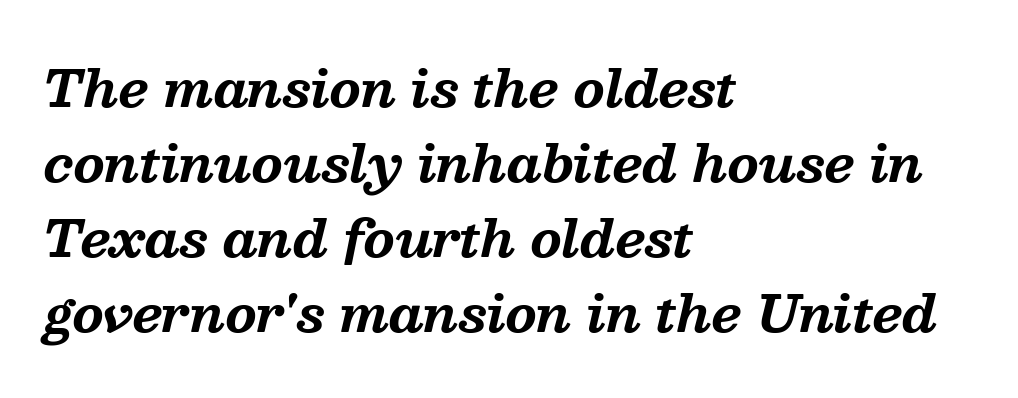
The image shows 50 px bold serif type, italic (leaning right); set left-aligned, normal line spacing (1.5x), normal letter spacing, not underlined; medium stroke contrast and a medium x-height.
